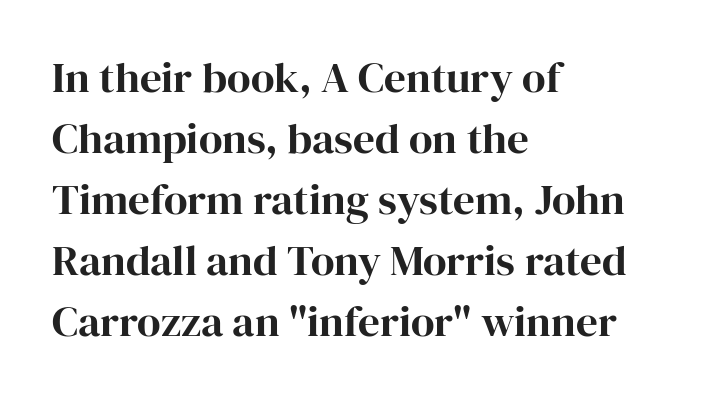
Q: Is the text italic (slanted)? A: No, it is upright.
Q: Is the typeface a serif or a sans-serif typeface? A: Serif.
Q: Is the text underlined? A: No.
Q: How is the paragraph aligned? A: Left-aligned.
Q: Is the spacing between letters normal or unusually wide? A: Normal.
Q: Is the spacing between lines tight, normal or loose? A: Normal.
Q: Width (condensed, normal, or wide)? A: Normal.
Q: Stroke contrast? A: High.
Q: x-height? A: Medium.
Q: Monospaced? A: No.
